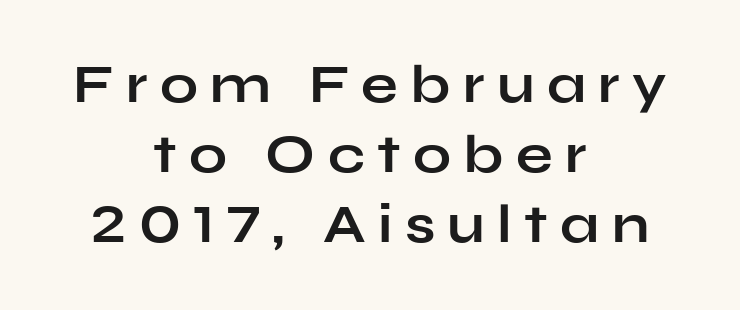
{"serif": "no", "italic": "no", "bold": "yes", "weight": "bold", "width": "wide", "stroke_contrast": "low", "x_height": "medium", "monospaced": "no", "underline": "no", "align": "center", "line_spacing": "normal", "line_spacing_ratio": 1.3, "letter_spacing": "wide", "letter_spacing_em": 0.23, "glyph_px": 54}
